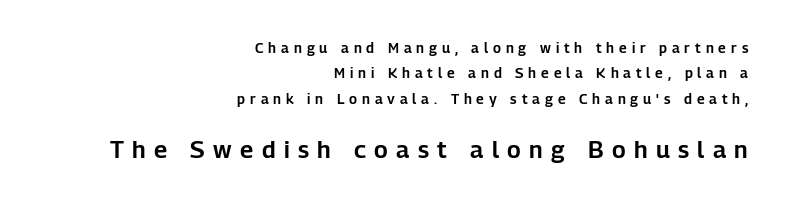
The image shows 24 px text type, upright; set right-aligned, line spacing 1.81x, unusually wide letter spacing (+0.35 em), not underlined; the second (bottom) block is 1.71x larger.
